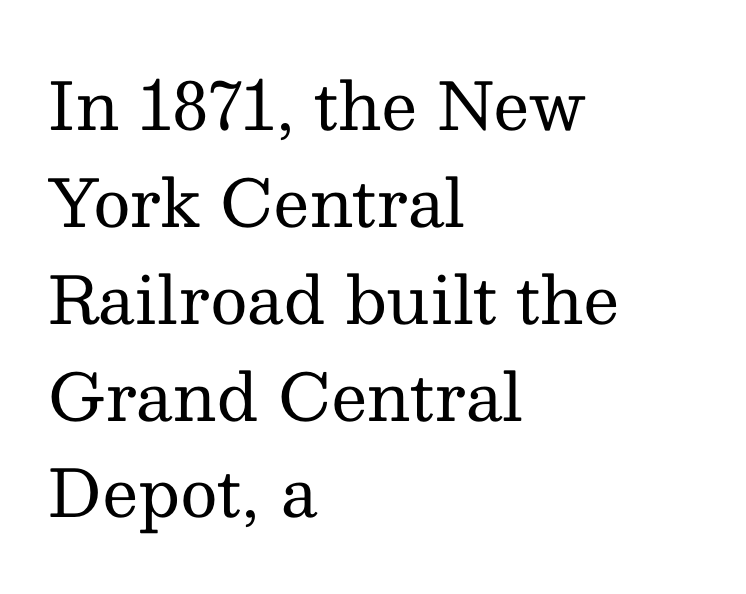
Vertical strokes here are truly vertical. This rendering leaves character spacing at its baseline value. The text block is weighted toward the left margin, trailing off unevenly rightward. No chunkiness to these letters — they're not bold. Varying glyph widths throughout — classic text-font behaviour. Typographically, this falls in the serif category.
